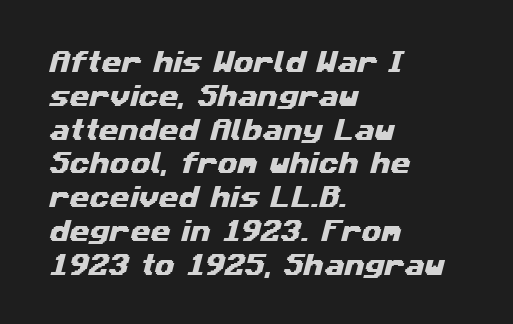
These lines are set flush left with a ragged right edge. The baseline area is clear. If you measured baseline to baseline, you'd find a middling distance. Observe the ordinary spacing: letters are neighbours, not strangers.
